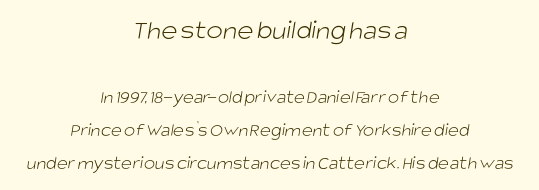
The image shows 28 px light sans-serif type; set centered, line spacing 1.74x, normal letter spacing, not underlined; the first (top) block is 1.47x larger; low stroke contrast and a large x-height.
